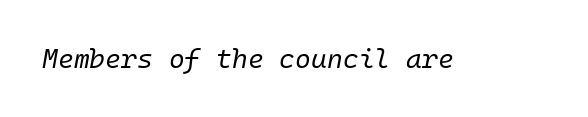
The image shows 27 px text type, italic (leaning right); set normal letter spacing, not underlined.
